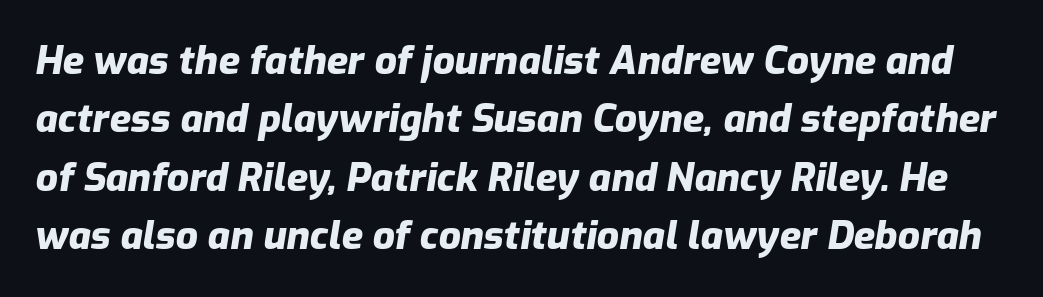
Q: Is the text bold? A: Yes.
Q: Is the text italic (slanted)? A: Yes, it leans right by about 9 degrees.
Q: Is the text underlined? A: No.
Q: Is the spacing between letters normal or unusually wide? A: Normal.
Q: Is the spacing between lines tight, normal or loose? A: Normal.
Q: Width (condensed, normal, or wide)? A: Normal.
Q: Stroke contrast? A: Low.
Q: x-height? A: Medium.
Q: Monospaced? A: No.
